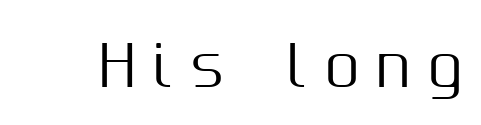
{"serif": "no", "italic": "no", "width": "normal", "stroke_contrast": "medium", "x_height": "medium", "monospaced": "no", "underline": "no", "letter_spacing": "wide", "letter_spacing_em": 0.33, "glyph_px": 55}
